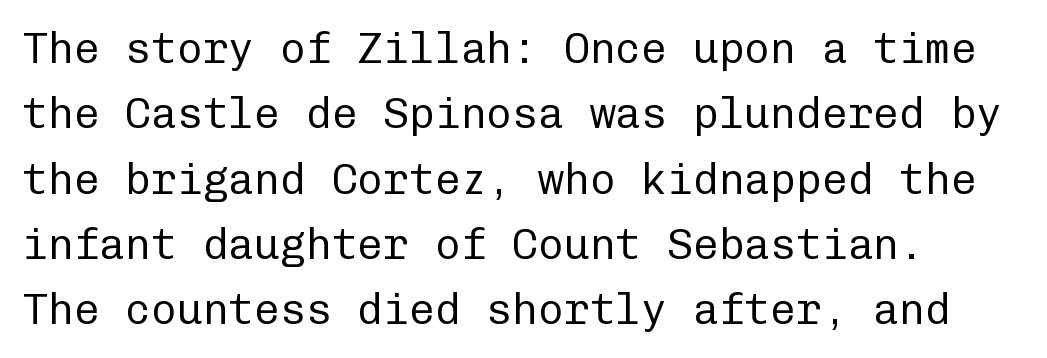
The image shows 43 px regular-weight sans-serif type, upright, monospaced; set normal line spacing (1.52x), normal letter spacing, not underlined; low stroke contrast and a medium x-height.
